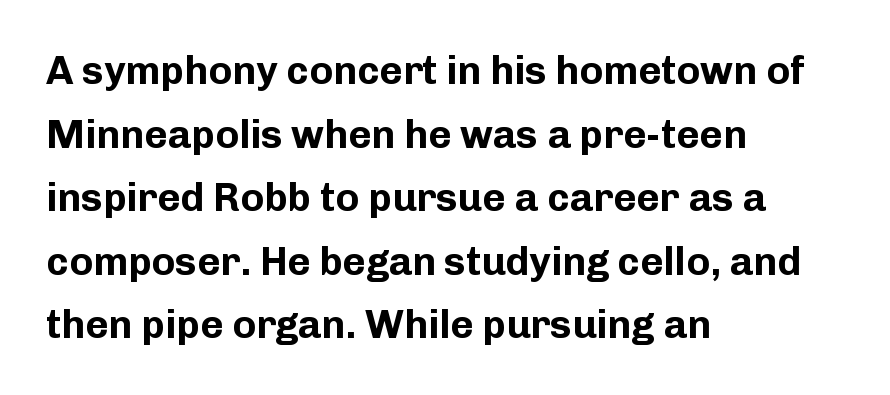
The image shows 40 px bold sans-serif type, upright; set left-aligned, normal line spacing (1.59x), normal letter spacing, not underlined; low stroke contrast and a medium x-height.
